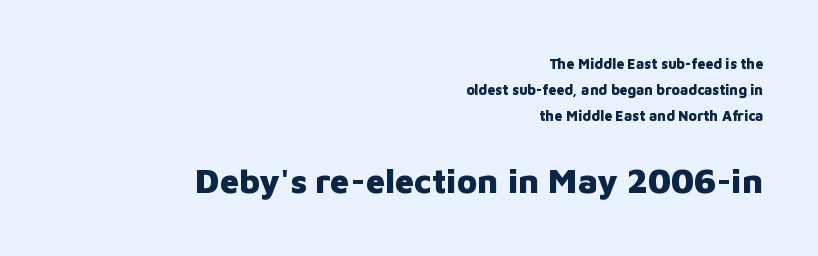
There is no visible air inserted between adjacent glyphs. You get the small type first, then a jump to larger type. Horizontal alignment here is rightward, an uncommon choice for prose. Glance below the letters and you will spot only blank space. Character widths vary here, with narrow letters taking less room than wide ones. As a designer I'd log this as weight 700, bold.
